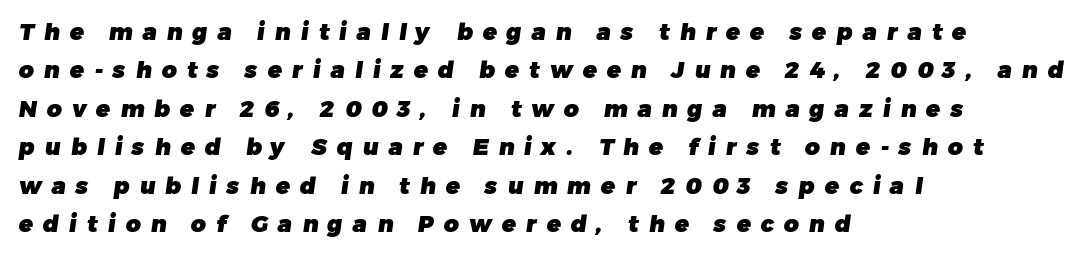
{"bold": "yes", "underline": "no", "align": "left", "line_spacing": "normal", "line_spacing_ratio": 1.67, "letter_spacing": "wide", "letter_spacing_em": 0.44, "glyph_px": 23}
